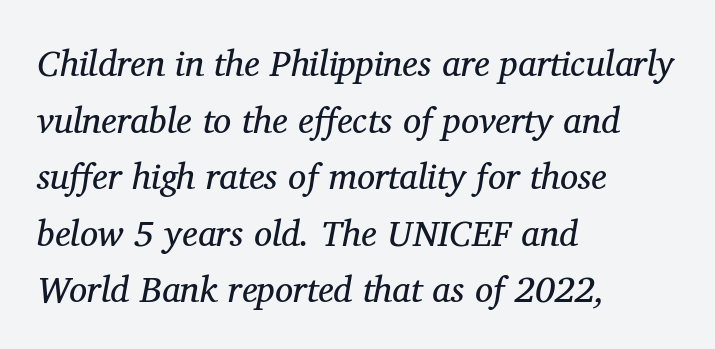
Q: Is the text bold? A: No.
Q: Is the text italic (slanted)? A: Yes, it leans right by about 11 degrees.
Q: Is the typeface a serif or a sans-serif typeface? A: Serif.
Q: Is the text underlined? A: No.
Q: How is the paragraph aligned? A: Left-aligned.
Q: Is the spacing between letters normal or unusually wide? A: Normal.
Q: Is the spacing between lines tight, normal or loose? A: Normal.
Q: Width (condensed, normal, or wide)? A: Normal.
Q: Stroke contrast? A: Medium.
Q: x-height? A: Medium.
Q: Monospaced? A: No.
